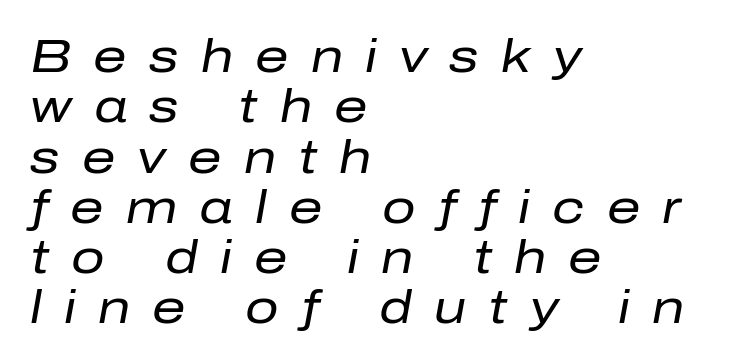
Q: Is the text bold? A: No.
Q: Is the text italic (slanted)? A: Yes, it leans right by about 10 degrees.
Q: Is the text underlined? A: No.
Q: How is the paragraph aligned? A: Left-aligned.
Q: Is the spacing between letters normal or unusually wide? A: Unusually wide.
Q: Is the spacing between lines tight, normal or loose? A: Tight.
Q: Width (condensed, normal, or wide)? A: Normal.
Q: Stroke contrast? A: Low.
Q: x-height? A: Medium.
Q: Monospaced? A: No.
